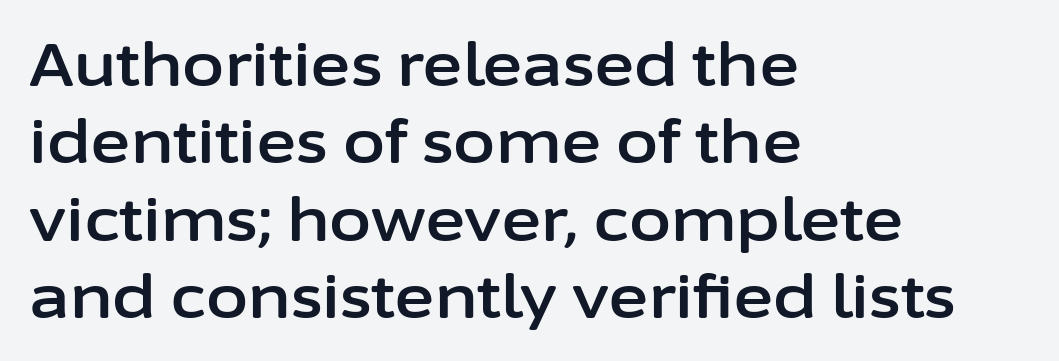
A sans-serif font was chosen for this passage. The rendering anchors every line to the left-hand side. Posture: straight, roman, zero tilt. Between one letter and the next there's only the usual sliver of space.
